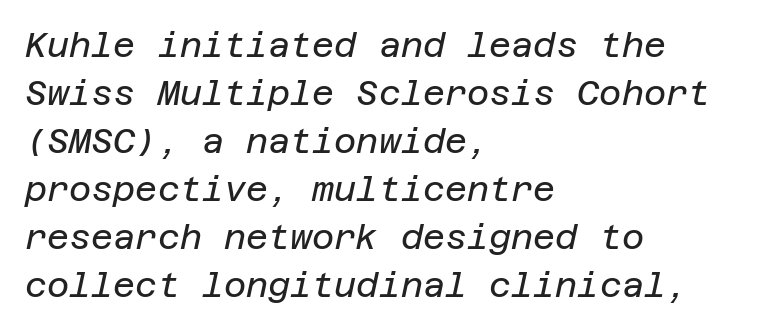
{"italic": "yes", "lean": "right", "slant_degrees": 12, "bold": "no", "weight": "regular", "width": "normal", "stroke_contrast": "low", "x_height": "large", "underline": "no", "align": "left", "line_spacing": "normal", "line_spacing_ratio": 1.41, "letter_spacing": "normal", "letter_spacing_em": 0.0, "glyph_px": 34}
